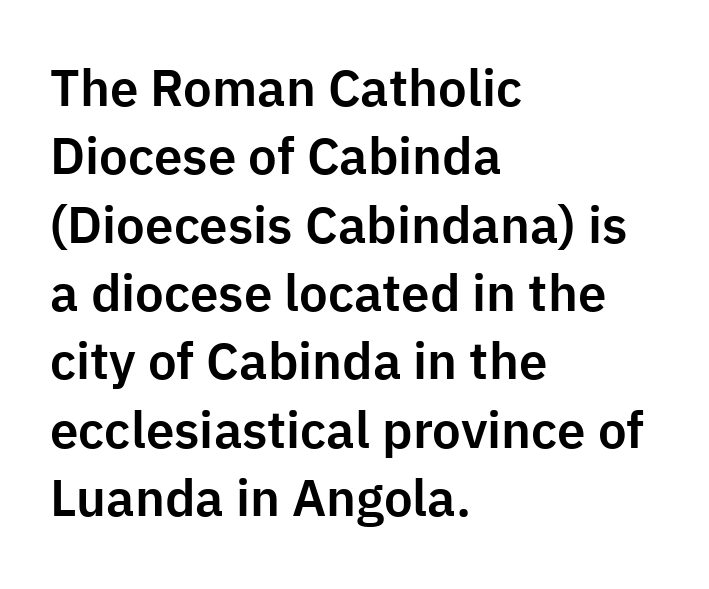
Caption: multi-line text, flush left, ragged right. Is this a fixed-width face? No — the glyphs have proportional, varying widths. Each word holds together tightly as a unit, with standard inter-letter gaps. Each letter's strokes conclude bluntly, with no projecting serifs. This is roman type, the default non-slanted kind.
